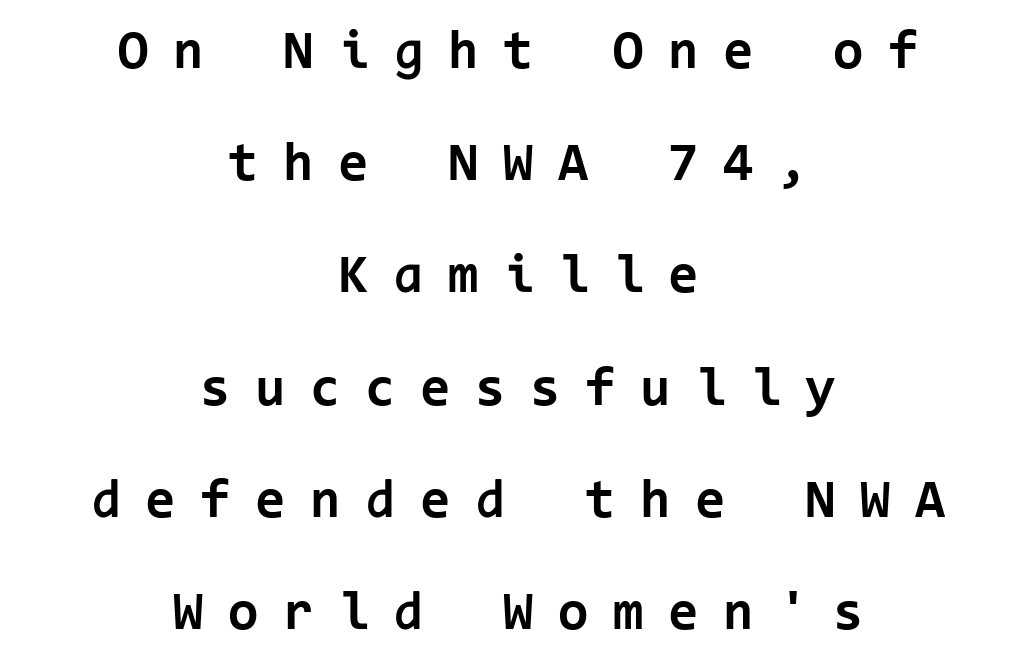
The image shows 55 px bold sans-serif type, upright, monospaced; set centered, loose line spacing (2.04x), unusually wide letter spacing (+0.45 em), not underlined; low stroke contrast and a medium x-height.
